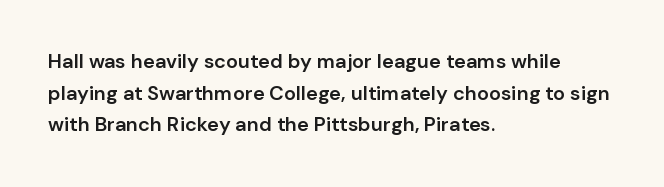
The block of text has a typical density, with ordinary space between rows. Nobody drew a line under any word here. Stroke thickness is moderately raised; the sample reads as semibold. The typography opts for an upright posture over an oblique one. Words appear dense and cohesive because spacing is normal. Where is the straight margin? On the left.
